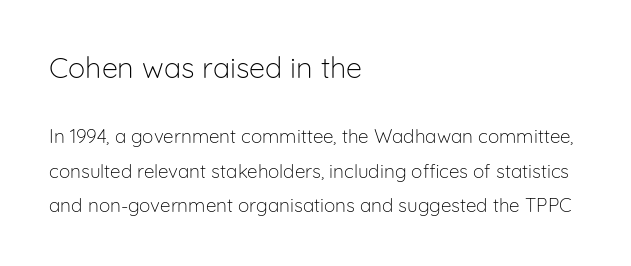
{"serif": "no", "italic": "no", "bold": "no", "weight": "light", "width": "normal", "stroke_contrast": "low", "x_height": "medium", "monospaced": "no", "underline": "no", "align": "left", "line_spacing_ratio": 1.8, "letter_spacing": "normal", "letter_spacing_em": 0.0, "larger_block": "first", "size_ratio": 1.53, "glyph_px": 29}
